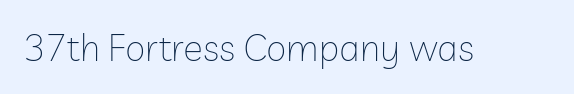
Is the type heavy? It reads as light-to-regular instead. Spacing verdict: proportional, widths tailored to each character. The rendering shows plain stroke endings on the letterforms — a sans-serif design. Type without underlining. Honestly, the letter spacing is just normal — you wouldn't notice it. Style check: upright.
